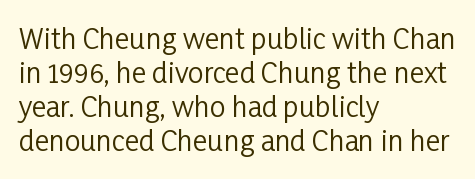
The words here are not underlined. Tracking value appears to be zero — textbook default spacing. The letters carry no serifs — their stems end cleanly without finishing strokes. Summary of weight: not heavy and not bold.
